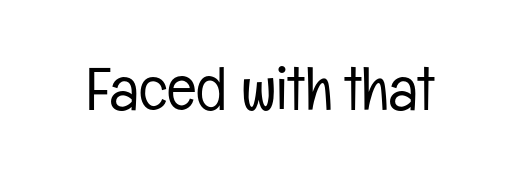
The gap between lines stays unmarked. Type style note: lacks serifs. Heaviness? Minimal to ordinary, like unemphasized prose. Tracking here is standard; glyphs follow each other at the usual distance. The letters stand straight up with perfectly vertical stems.
